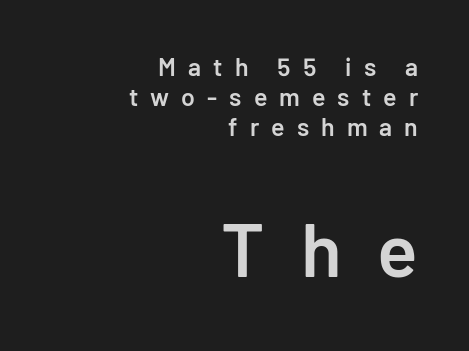
The designer gave the closing block more size than the opening block. Weight check: semibold — heavier than regular, not quite bold. Does extra space separate the letters? Yes, quite a lot of it. Short and long lines alike share a common ending point at right. The letters advance in unequal steps, a hallmark of proportional type. Each row of text sits above clean, open space.
